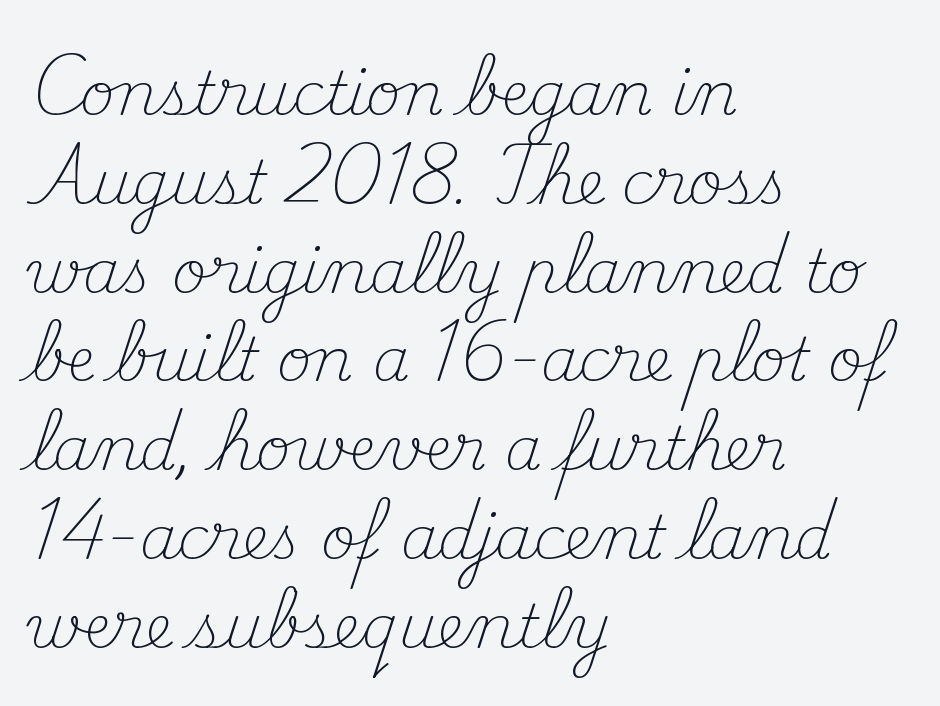
The image shows 60 px light serif type; set left-aligned, normal line spacing (1.48x), normal letter spacing, not underlined; medium stroke contrast and a small x-height.
